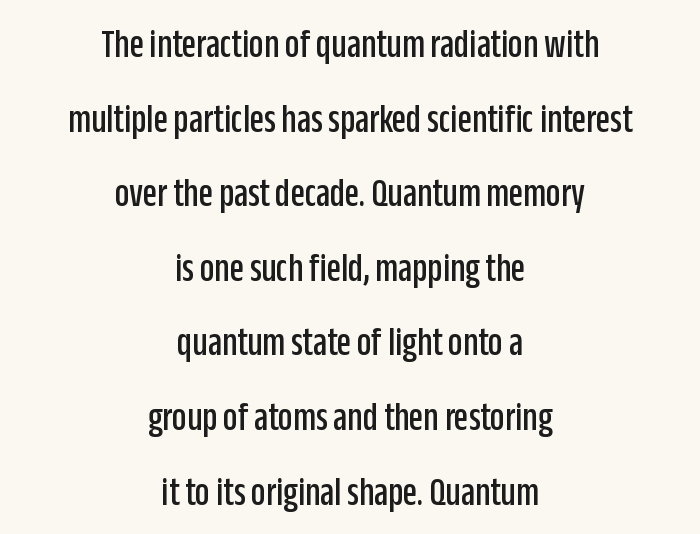
Proportional: the letters do not fall into vertical columns. Notice how the stems are strictly vertical — no italics here. Both edges are ragged and mirror each other, which tells us the setting is centered. Characters follow at the spacing the type designer built in. Lines of text with bare space underneath. This sample uses a sans-serif face.
